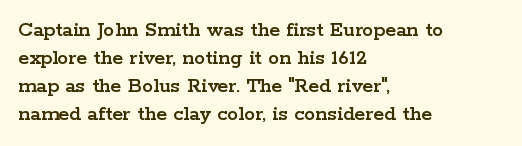
Q: Is the text italic (slanted)? A: No, it is upright.
Q: Is the text underlined? A: No.
Q: How is the paragraph aligned? A: Left-aligned.
Q: Is the spacing between letters normal or unusually wide? A: Normal.
Q: Is the spacing between lines tight, normal or loose? A: Normal.
